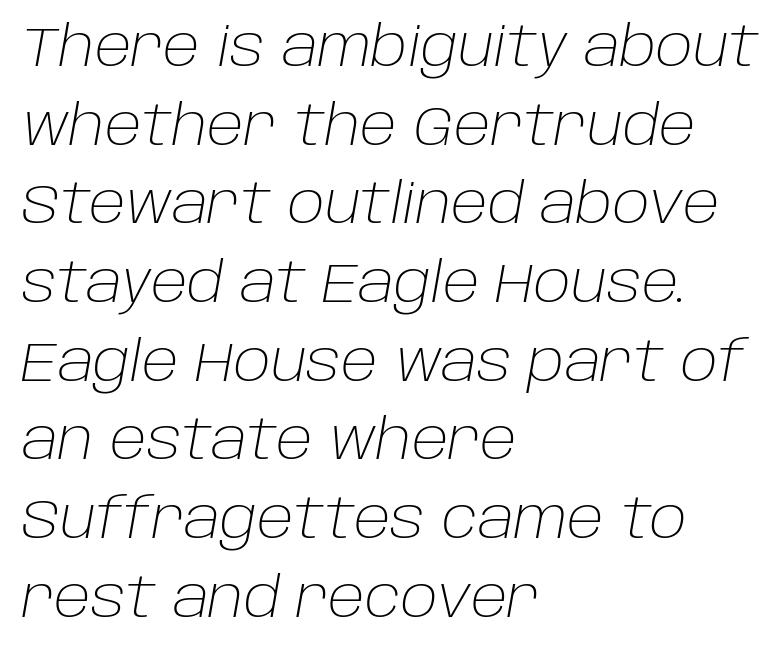
Q: Is the text bold? A: No.
Q: Is the text italic (slanted)? A: Yes, it leans right by about 10 degrees.
Q: Is the text underlined? A: No.
Q: How is the paragraph aligned? A: Left-aligned.
Q: Is the spacing between letters normal or unusually wide? A: Normal.
Q: Is the spacing between lines tight, normal or loose? A: Normal.
Q: Width (condensed, normal, or wide)? A: Normal.
Q: Stroke contrast? A: Low.
Q: x-height? A: Large.
Q: Monospaced? A: No.
